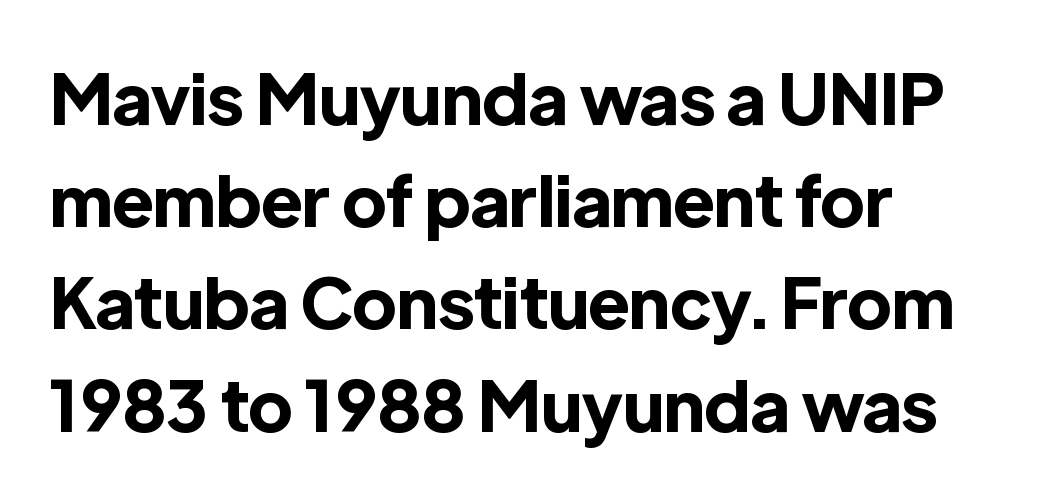
The image shows 70 px bold sans-serif type, upright; set left-aligned, normal line spacing (1.46x), normal letter spacing, not underlined; a medium x-height.
